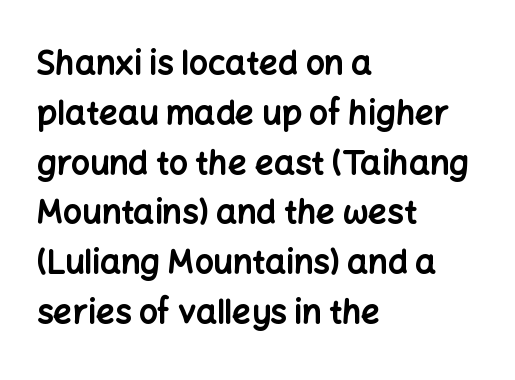
This sample uses an upright cut, with every glyph sitting square on the baseline. Grotesque or geometric, the face here clearly has no serifs. This rendering features lettering with no underline. A full-strength bold gives these letters their thick strokes. Think of a printed novel: that variable character pitch is what you see here. The text block is weighted toward the left margin, trailing off unevenly rightward.
